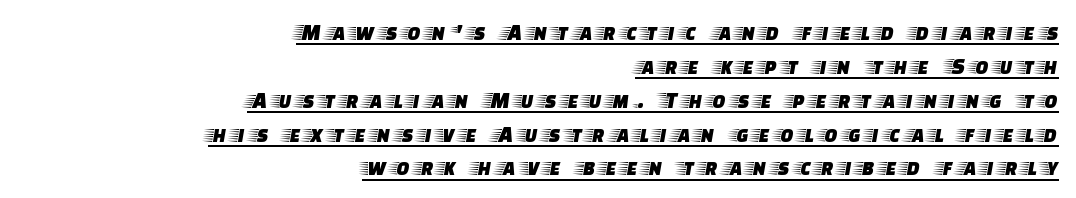
Q: Is the text italic (slanted)? A: Yes.
Q: Is the text underlined? A: Yes.
Q: How is the paragraph aligned? A: Right-aligned.
Q: Is the spacing between letters normal or unusually wide? A: Unusually wide.
Q: Is the spacing between lines tight, normal or loose? A: Normal.
